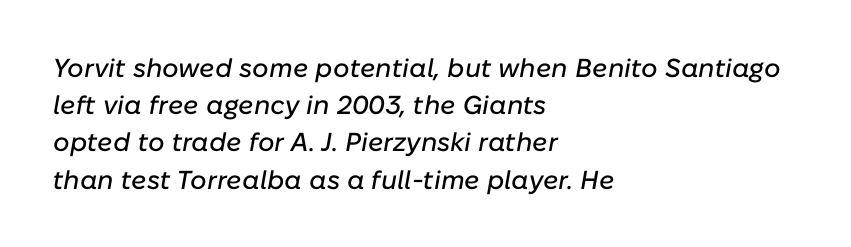
Q: Is the text italic (slanted)? A: Yes, it leans right by about 10 degrees.
Q: Is the text underlined? A: No.
Q: How is the paragraph aligned? A: Left-aligned.
Q: Is the spacing between letters normal or unusually wide? A: Normal.
Q: Is the spacing between lines tight, normal or loose? A: Normal.
